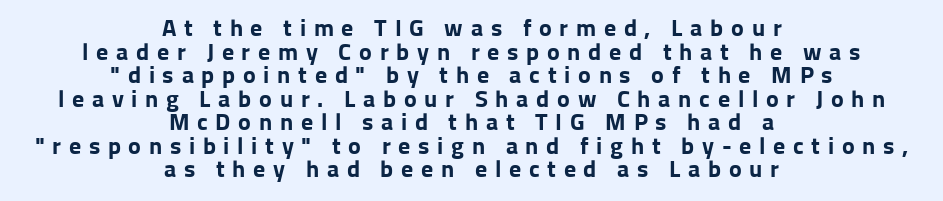
Does the lettering tilt? It doesn't — this is upright. Look at the stroke-to-counter ratio: heavy, a bold. Students, observe: this is what under-led, compact text looks like. The letterforms stand isolated, each surrounded by extra space. Plain, unruled lines of type. Reading down the block, each line starts at a different indent, mirrored at its end.
